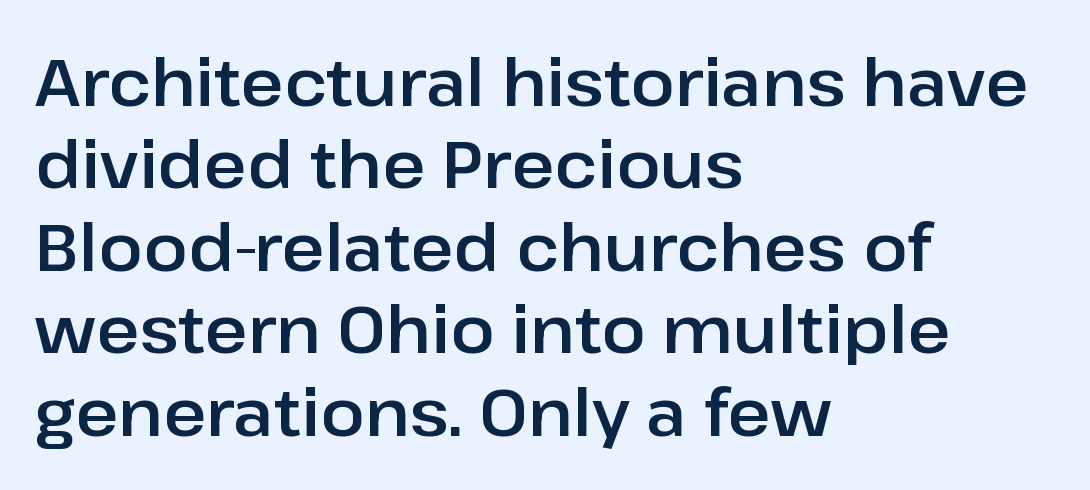
The image shows 66 px sans-serif type, upright; set left-aligned, normal line spacing (1.25x), normal letter spacing, not underlined; low stroke contrast and a medium x-height.
